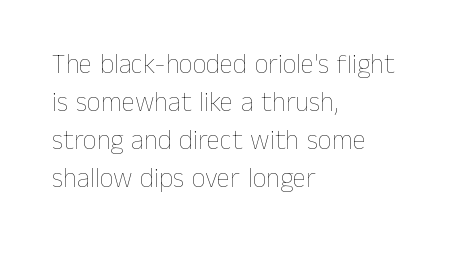
Q: Is the text bold? A: No.
Q: Is the text italic (slanted)? A: No, it is upright.
Q: Is the text underlined? A: No.
Q: How is the paragraph aligned? A: Left-aligned.
Q: Is the spacing between letters normal or unusually wide? A: Normal.
Q: Is the spacing between lines tight, normal or loose? A: Normal.
